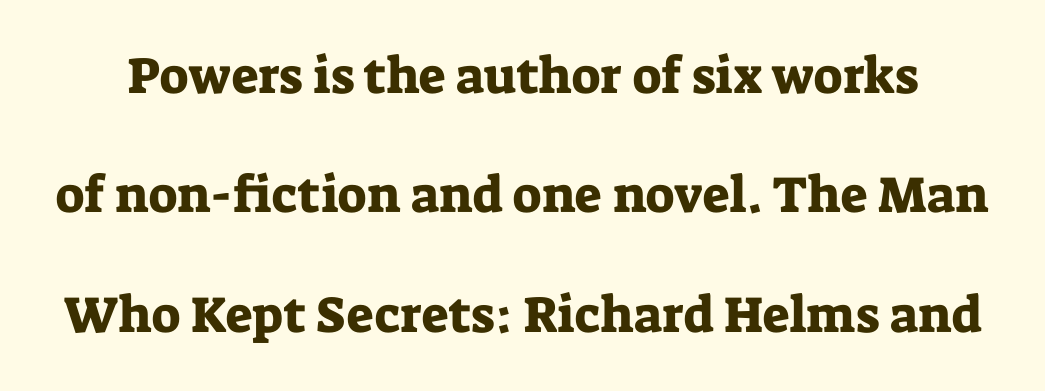
Q: Is the text italic (slanted)? A: No, it is upright.
Q: Is the typeface a serif or a sans-serif typeface? A: Serif.
Q: Is the text underlined? A: No.
Q: Is the spacing between letters normal or unusually wide? A: Normal.
Q: Is the spacing between lines tight, normal or loose? A: Loose.
Q: Width (condensed, normal, or wide)? A: Normal.
Q: Stroke contrast? A: Low.
Q: x-height? A: Medium.
Q: Monospaced? A: No.
